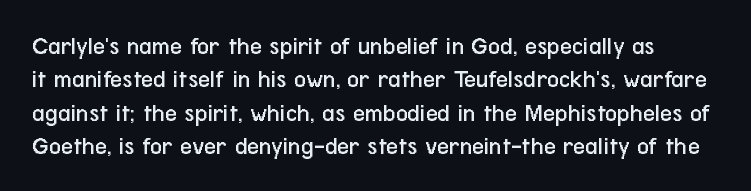
Q: Is the text bold? A: No.
Q: Is the text italic (slanted)? A: No, it is upright.
Q: Is the text underlined? A: No.
Q: Is the spacing between letters normal or unusually wide? A: Normal.
Q: Is the spacing between lines tight, normal or loose? A: Normal.
